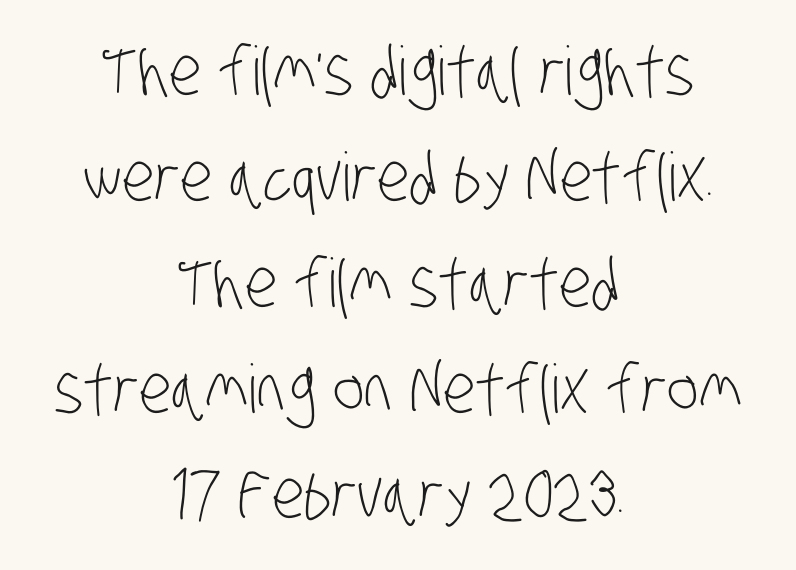
The image shows 67 px light, condensed sans-serif type; set centered, normal line spacing (1.58x), normal letter spacing, not underlined; low stroke contrast and a large x-height.
